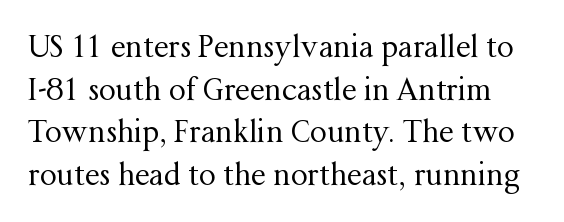
{"serif": "yes", "italic": "no", "bold": "no", "weight": "regular", "width": "normal", "stroke_contrast": "medium", "x_height": "medium", "monospaced": "no", "underline": "no", "line_spacing": "normal", "line_spacing_ratio": 1.42, "letter_spacing": "normal", "letter_spacing_em": 0.0, "glyph_px": 30}
